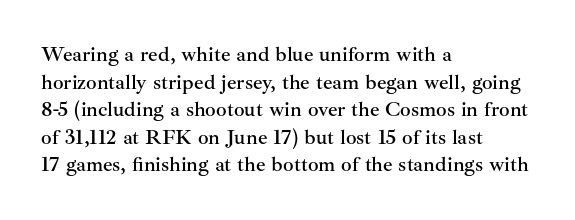
{"italic": "no", "underline": "no", "align": "left", "line_spacing": "normal", "line_spacing_ratio": 1.31, "letter_spacing": "normal", "letter_spacing_em": 0.0, "glyph_px": 21}
